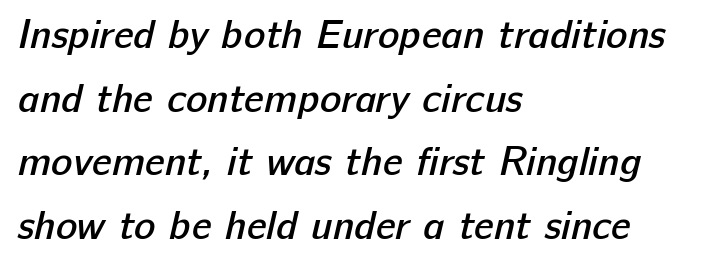
Q: Is the text bold? A: Semi-bold.
Q: Is the typeface a serif or a sans-serif typeface? A: Sans-serif.
Q: Is the text underlined? A: No.
Q: How is the paragraph aligned? A: Left-aligned.
Q: Is the spacing between letters normal or unusually wide? A: Normal.
Q: Is the spacing between lines tight, normal or loose? A: Normal.
Q: Width (condensed, normal, or wide)? A: Normal.
Q: Stroke contrast? A: Low.
Q: x-height? A: Medium.
Q: Monospaced? A: No.
